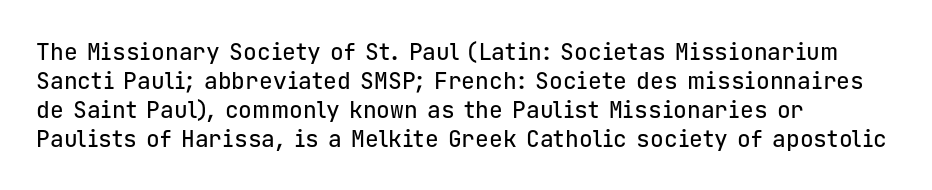
Posture: straight, roman, zero tilt. The passage shown is not underscored anywhere. The rendering anchors every line to the left-hand side. The gaps between neighbouring characters are ordinary and unremarkable.
